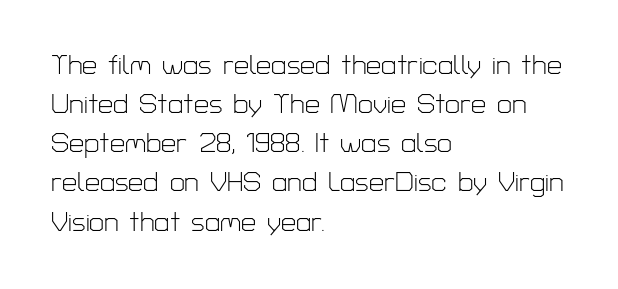
The image shows 27 px text type, upright; set left-aligned, normal line spacing (1.45x), normal letter spacing, not underlined.
